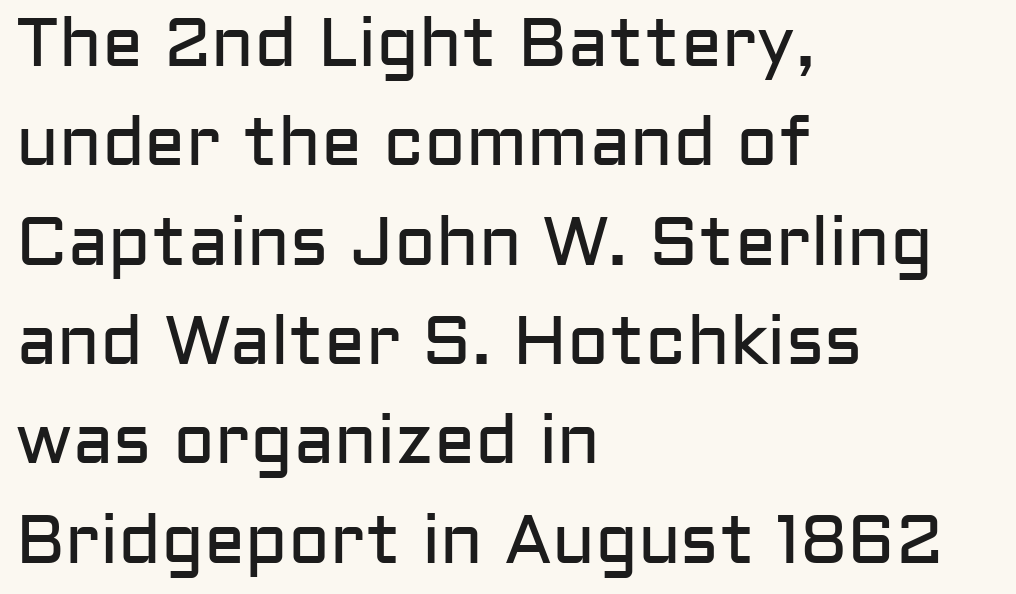
{"serif": "no", "italic": "no", "bold": "no", "weight": "regular", "width": "normal", "stroke_contrast": "low", "x_height": "medium", "monospaced": "no", "underline": "no", "align": "left", "line_spacing": "normal", "line_spacing_ratio": 1.44, "letter_spacing": "normal", "letter_spacing_em": 0.0, "glyph_px": 69}
